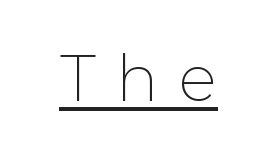
{"serif": "no", "italic": "no", "bold": "no", "weight": "thin", "width": "normal", "stroke_contrast": "low", "x_height": "medium", "monospaced": "no", "underline": "yes", "letter_spacing": "wide", "letter_spacing_em": 0.32, "glyph_px": 64}
